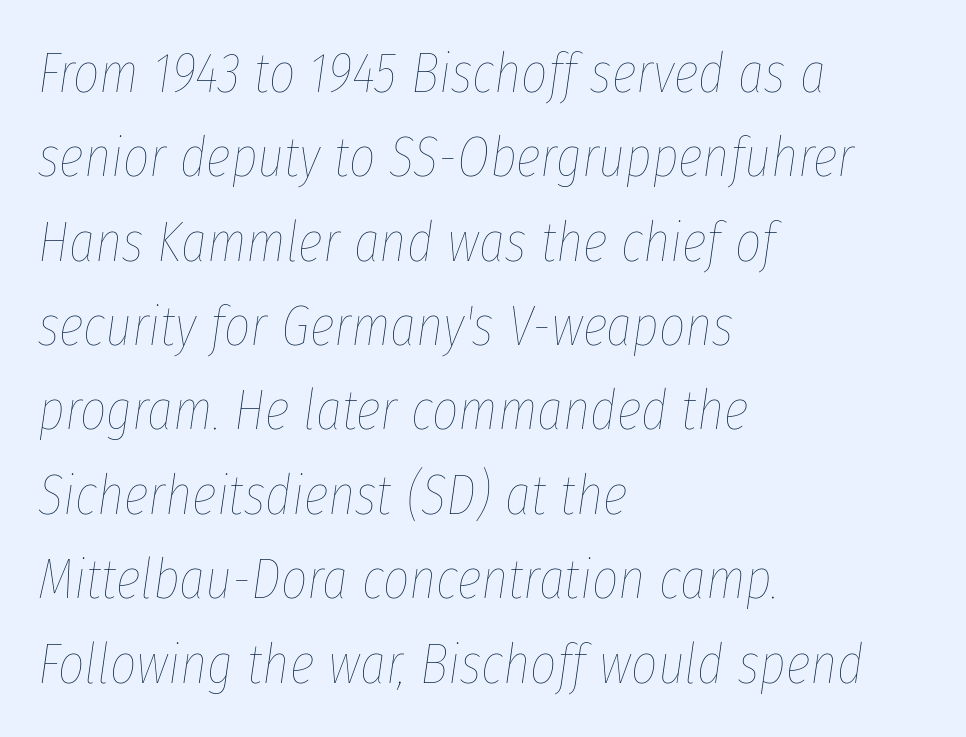
Each letter keeps its own natural width here, so spacing adapts to shape. Does extra space separate the letters? No, they use regular spacing. Stem width sits at or under what a default text font uses. Does the copy run flush right? No — it runs flush left. The text carries the slant typical of an italic or oblique font. Anything drawn beneath the words? Only blank space.
